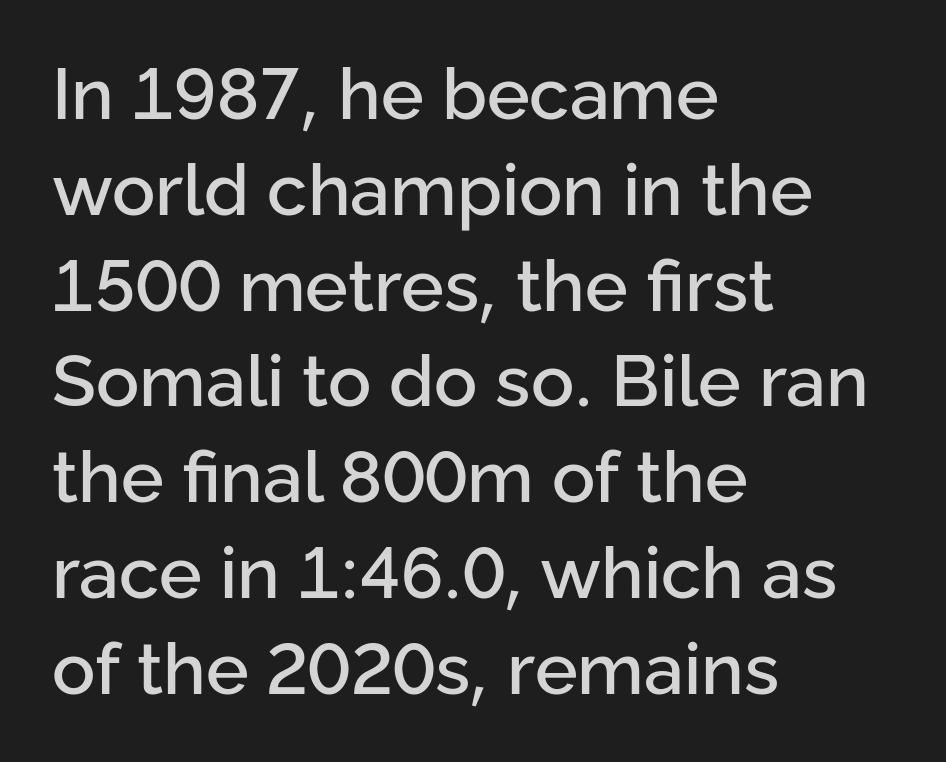
The image shows 72 px sans-serif type, upright; set left-aligned, normal line spacing (1.33x), normal letter spacing, not underlined; low stroke contrast and a medium x-height.
